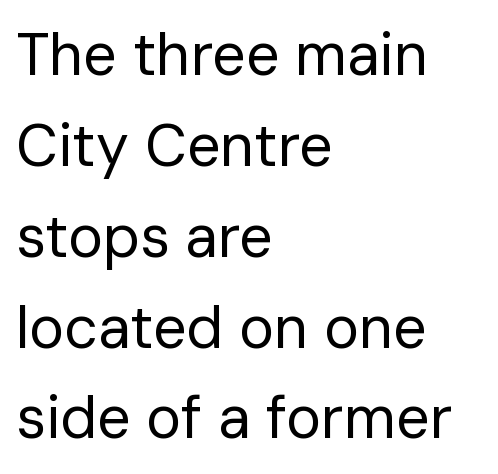
The font sits on the lighter half of the weight spectrum, regular included. This rendering features lettering with no underline. Caption: multi-line text, flush left, ragged right. Font category for this specimen: sans-serif. Nobody touched the tracking dial on this one.
